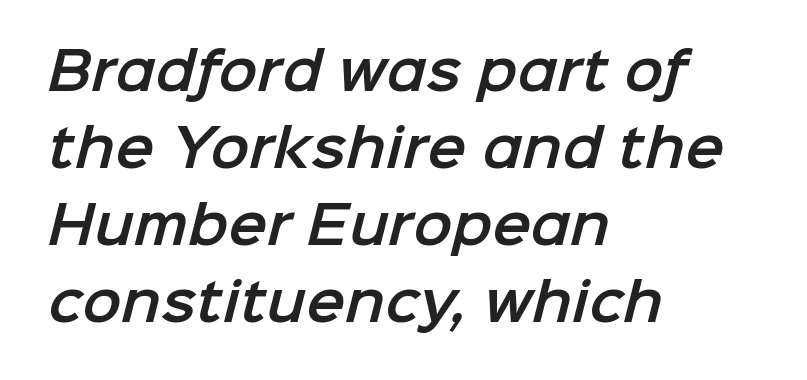
Unlike a traditional serif, this face leaves its strokes unadorned. Notice how the passage keeps a crisp vertical edge on the left only. The face used here is proportionally spaced, like ordinary book or web type. Leading: standard. Words appear dense and cohesive because spacing is normal. Nobody drew a line under any word here.
